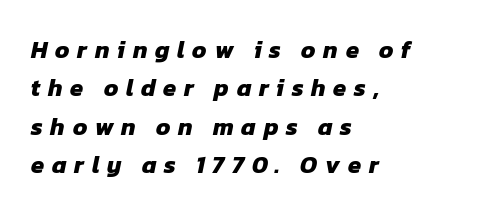
Q: Is the text bold? A: Yes.
Q: Is the text underlined? A: No.
Q: How is the paragraph aligned? A: Left-aligned.
Q: Is the spacing between letters normal or unusually wide? A: Unusually wide.
Q: Is the spacing between lines tight, normal or loose? A: Normal.
